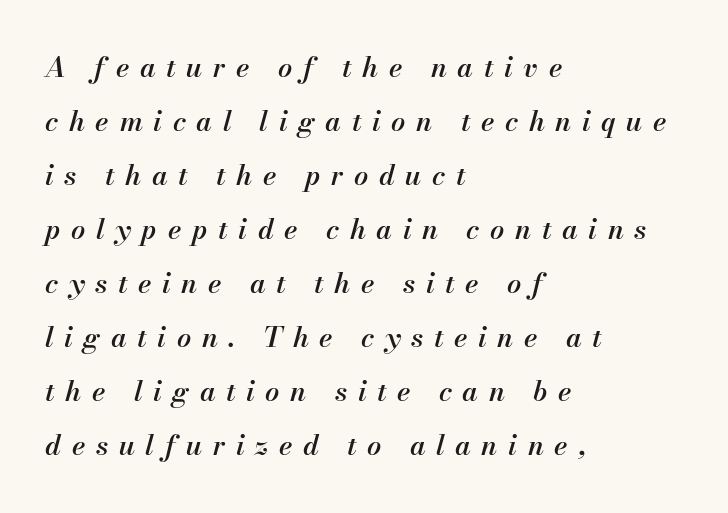
{"italic": "yes", "lean": "right", "slant_degrees": 13, "bold": "semi", "weight": "semibold", "width": "normal", "stroke_contrast": "medium", "x_height": "small", "monospaced": "no", "underline": "no", "align": "left", "line_spacing": "loose", "line_spacing_ratio": 1.93, "letter_spacing": "wide", "letter_spacing_em": 0.38, "glyph_px": 28}
